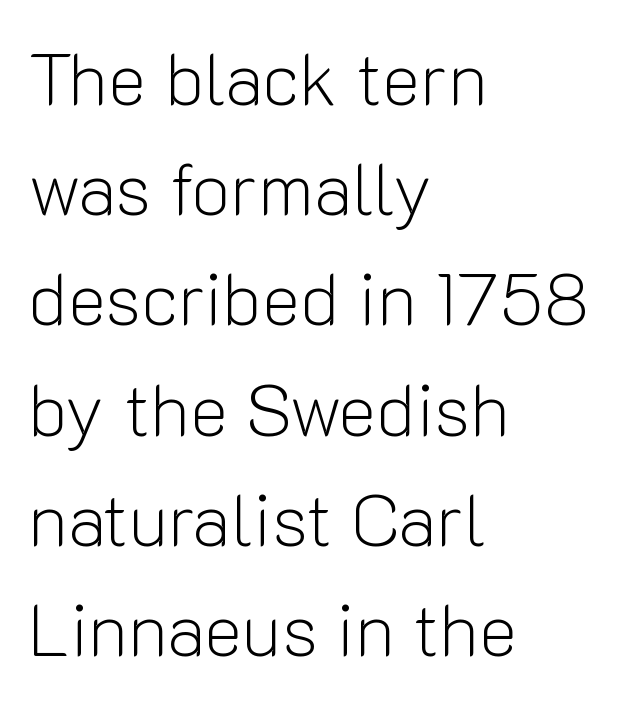
{"serif": "no", "italic": "no", "bold": "no", "weight": "light", "width": "normal", "stroke_contrast": "low", "x_height": "medium", "monospaced": "no", "underline": "no", "align": "left", "line_spacing": "normal", "line_spacing_ratio": 1.51, "letter_spacing": "normal", "letter_spacing_em": 0.0, "glyph_px": 73}
